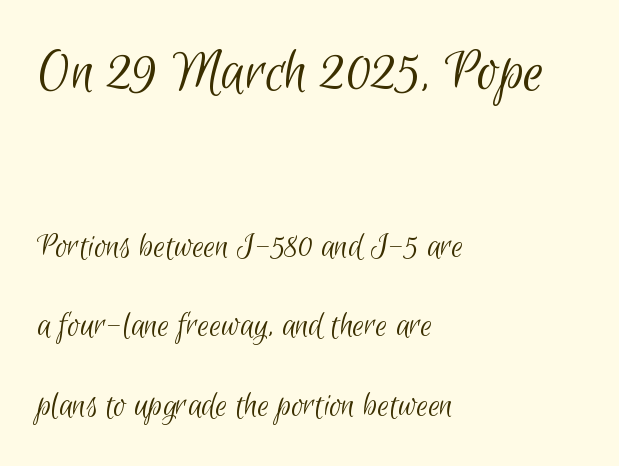
Q: Is the text bold? A: No.
Q: Is the typeface a serif or a sans-serif typeface? A: Sans-serif.
Q: Is the text underlined? A: No.
Q: How is the paragraph aligned? A: Left-aligned.
Q: Is the spacing between letters normal or unusually wide? A: Normal.
Q: Is the spacing between lines tight, normal or loose? A: Loose.
Q: Which block of text is set in a larger size, the first (top) or the second (bottom)? A: The first (top) one.
Q: Width (condensed, normal, or wide)? A: Condensed.
Q: Stroke contrast? A: Low.
Q: x-height? A: Small.
Q: Monospaced? A: No.
